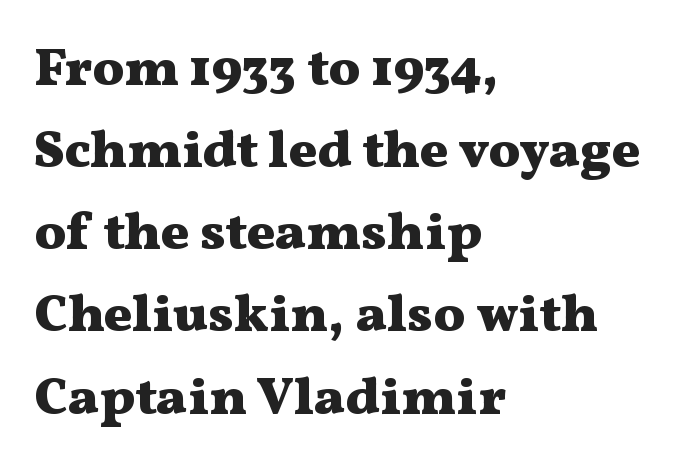
The image shows 53 px heavy, wide serif type, upright; set left-aligned, normal line spacing (1.55x), normal letter spacing, not underlined; medium stroke contrast and a medium x-height.
